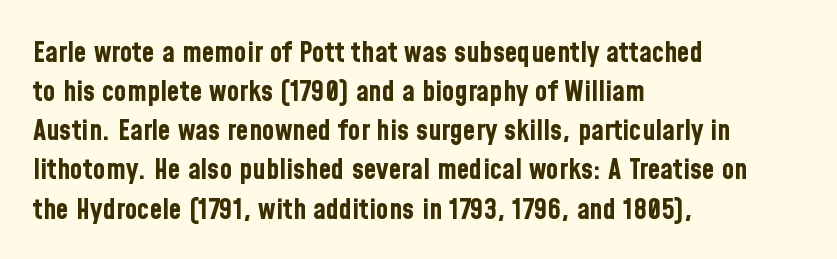
Q: Is the text bold? A: Yes.
Q: Is the text italic (slanted)? A: No, it is upright.
Q: Is the typeface a serif or a sans-serif typeface? A: Sans-serif.
Q: Is the text underlined? A: No.
Q: How is the paragraph aligned? A: Left-aligned.
Q: Is the spacing between letters normal or unusually wide? A: Normal.
Q: Is the spacing between lines tight, normal or loose? A: Normal.
Q: Width (condensed, normal, or wide)? A: Condensed.
Q: Stroke contrast? A: Low.
Q: x-height? A: Medium.
Q: Monospaced? A: No.
